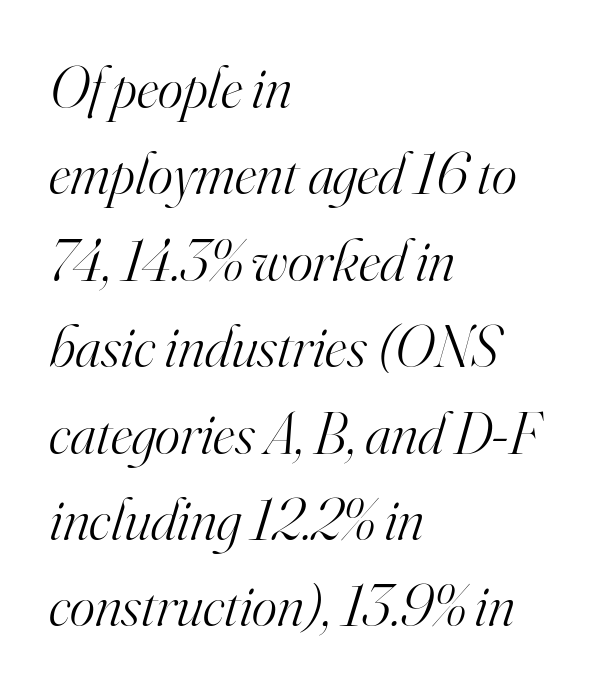
Q: Is the text bold? A: No.
Q: Is the text italic (slanted)? A: Yes, it leans right by about 16 degrees.
Q: Is the typeface a serif or a sans-serif typeface? A: Serif.
Q: Is the text underlined? A: No.
Q: How is the paragraph aligned? A: Left-aligned.
Q: Is the spacing between letters normal or unusually wide? A: Normal.
Q: Is the spacing between lines tight, normal or loose? A: Normal.
Q: Width (condensed, normal, or wide)? A: Normal.
Q: Stroke contrast? A: High.
Q: x-height? A: Small.
Q: Monospaced? A: No.
